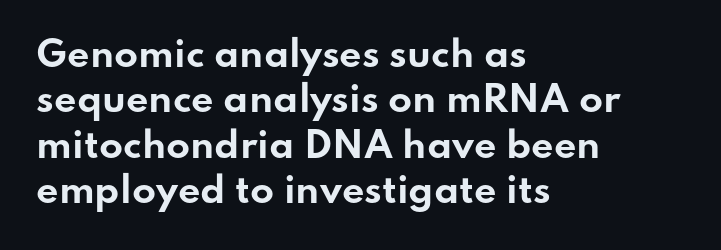
The image shows 35 px bold, wide sans-serif type, upright; set left-aligned, normal line spacing (1.3x), normal letter spacing, not underlined; low stroke contrast and a small x-height.
